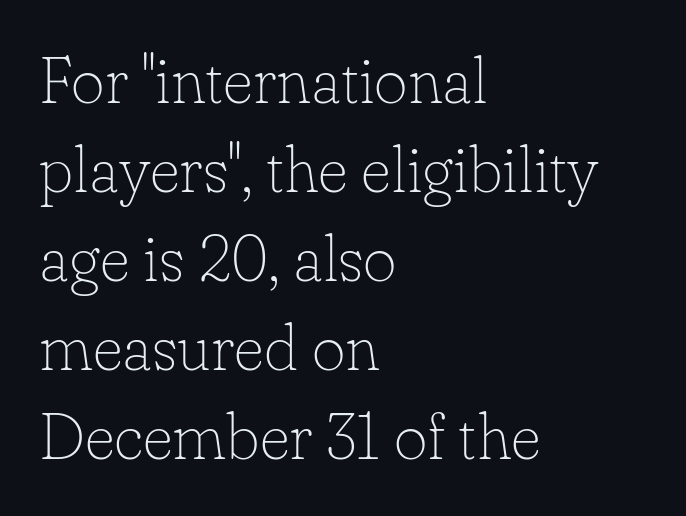
{"serif": "yes", "italic": "no", "bold": "no", "weight": "thin", "width": "normal", "stroke_contrast": "low", "x_height": "small", "monospaced": "no", "underline": "no", "align": "left", "line_spacing": "normal", "line_spacing_ratio": 1.37, "letter_spacing": "normal", "letter_spacing_em": 0.0, "glyph_px": 65}
